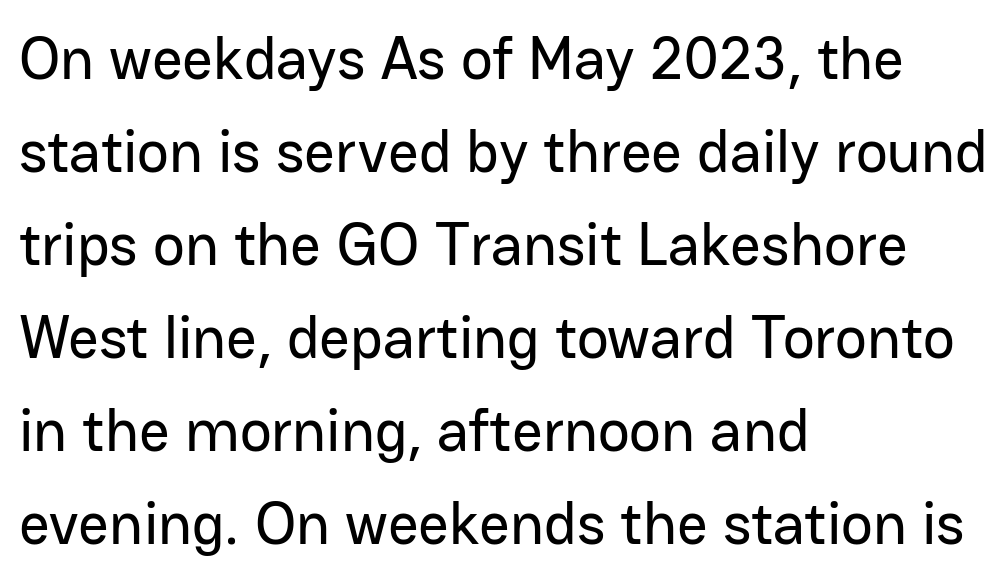
The image shows 60 px sans-serif type, upright; set left-aligned, normal line spacing (1.55x), normal letter spacing, not underlined; low stroke contrast and a medium x-height.
